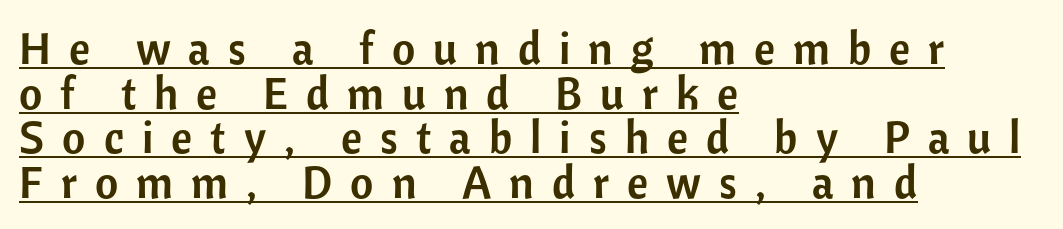
Is the block centered? No — it sits flush against the left margin. Ordinary non-slanted type is in use. These lines are composed in type without serifs. The typesetter has applied underlining to the passage shown. One glance says dense: line gaps are narrower than usual.
